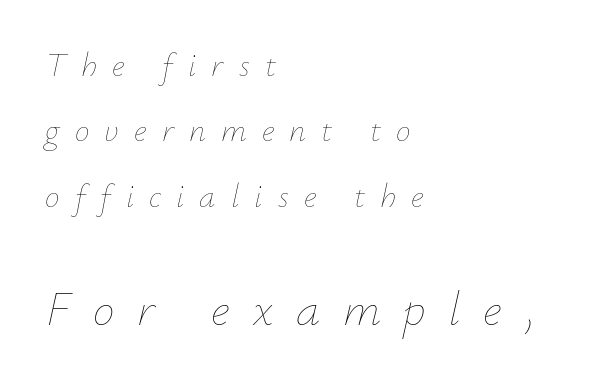
{"italic": "yes", "lean": "right", "slant_degrees": 12, "bold": "no", "weight": "thin", "width": "normal", "stroke_contrast": "low", "x_height": "small", "monospaced": "no", "underline": "no", "align": "left", "line_spacing": "loose", "line_spacing_ratio": 1.98, "letter_spacing": "wide", "letter_spacing_em": 0.46, "larger_block": "second", "size_ratio": 1.48, "glyph_px": 49}
